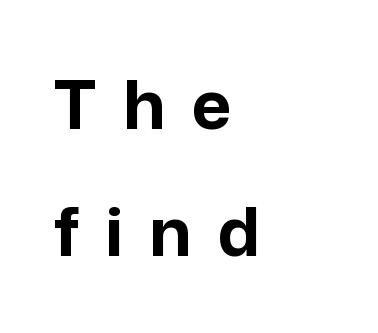
{"serif": "no", "italic": "no", "bold": "yes", "weight": "bold", "width": "normal", "stroke_contrast": "low", "x_height": "medium", "monospaced": "no", "underline": "no", "align": "left", "line_spacing_ratio": 1.87, "letter_spacing": "wide", "letter_spacing_em": 0.38, "glyph_px": 68}
